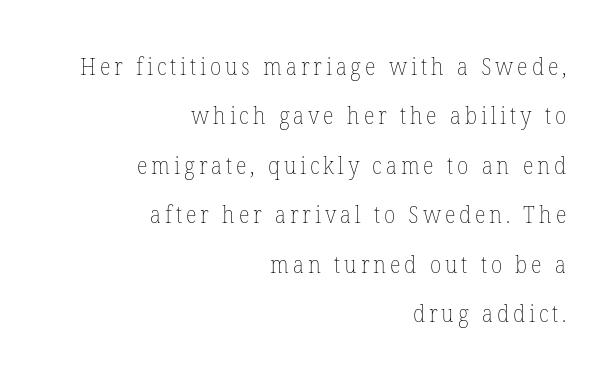
{"italic": "no", "bold": "no", "underline": "no", "align": "right", "line_spacing": "loose", "line_spacing_ratio": 2.15, "glyph_px": 23}
